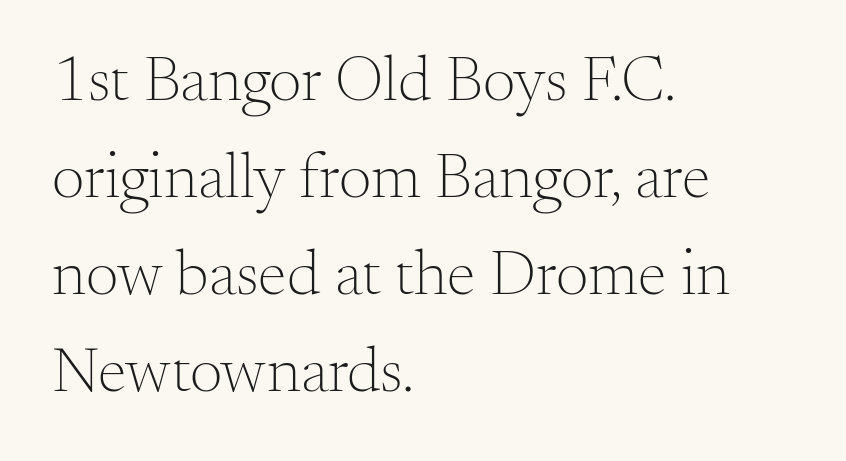
The image shows 65 px light serif type, upright; set left-aligned, normal line spacing (1.49x), normal letter spacing, not underlined; medium stroke contrast and a small x-height.
